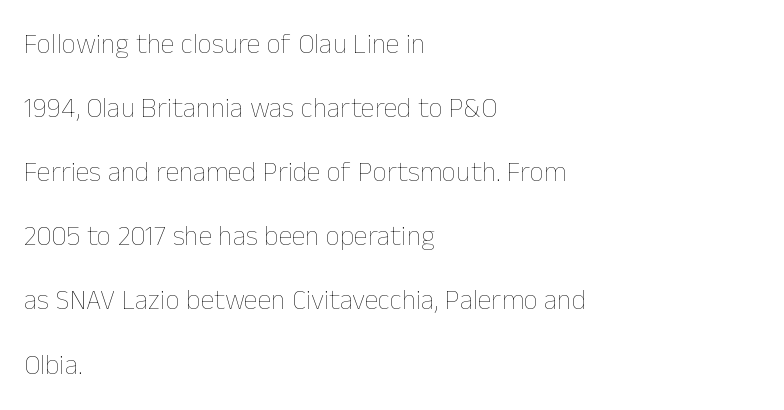
{"italic": "no", "bold": "no", "weight": "thin", "width": "normal", "stroke_contrast": "low", "x_height": "medium", "monospaced": "no", "underline": "no", "align": "left", "line_spacing": "loose", "line_spacing_ratio": 2.29, "letter_spacing": "normal", "letter_spacing_em": 0.0, "glyph_px": 28}
